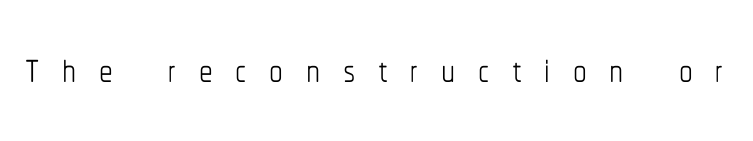
The image shows 55 px thin, condensed type, upright; set unusually wide letter spacing (+0.41 em), not underlined; low stroke contrast and a medium x-height.
